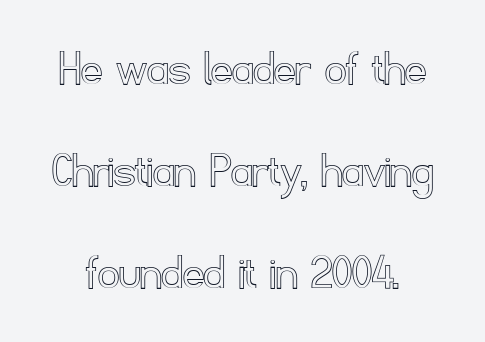
Q: Is the text italic (slanted)? A: No, it is upright.
Q: Is the text underlined? A: No.
Q: Is the spacing between letters normal or unusually wide? A: Normal.
Q: Is the spacing between lines tight, normal or loose? A: Loose.
Q: Width (condensed, normal, or wide)? A: Normal.
Q: x-height? A: Small.
Q: Monospaced? A: No.
